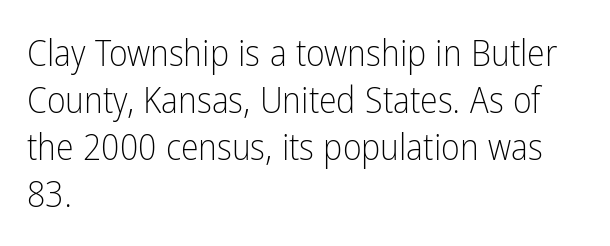
{"serif": "no", "italic": "no", "bold": "no", "weight": "light", "width": "condensed", "stroke_contrast": "low", "x_height": "medium", "monospaced": "no", "underline": "no", "align": "left", "line_spacing": "normal", "line_spacing_ratio": 1.31, "letter_spacing": "normal", "letter_spacing_em": 0.0, "glyph_px": 36}
